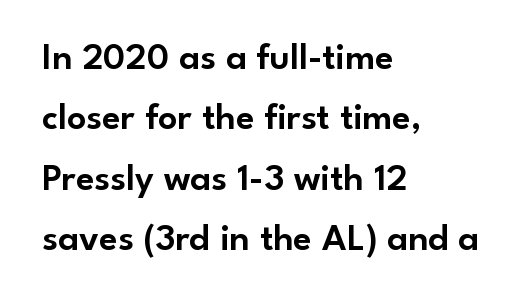
Q: Is the text italic (slanted)? A: No, it is upright.
Q: Is the typeface a serif or a sans-serif typeface? A: Sans-serif.
Q: Is the text underlined? A: No.
Q: How is the paragraph aligned? A: Left-aligned.
Q: Is the spacing between letters normal or unusually wide? A: Normal.
Q: Is the spacing between lines tight, normal or loose? A: Normal.
Q: Width (condensed, normal, or wide)? A: Normal.
Q: Stroke contrast? A: Low.
Q: x-height? A: Small.
Q: Monospaced? A: No.
